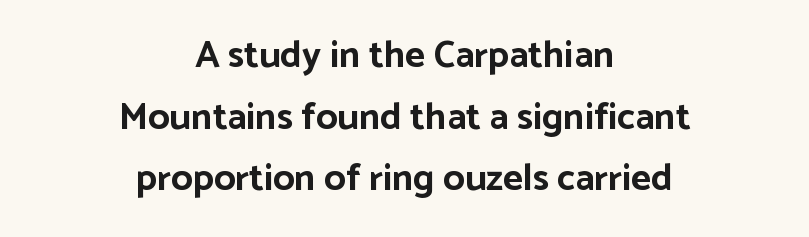
Is there much room between lines? A standard amount, neither cramped nor airy. This is the regular roman posture of the typeface. The rendering uses natural spacing where letterforms have individual widths. I'd call this a sans setting — the letters go barefoot. The typesetting leans heavy: a genuine bold.
